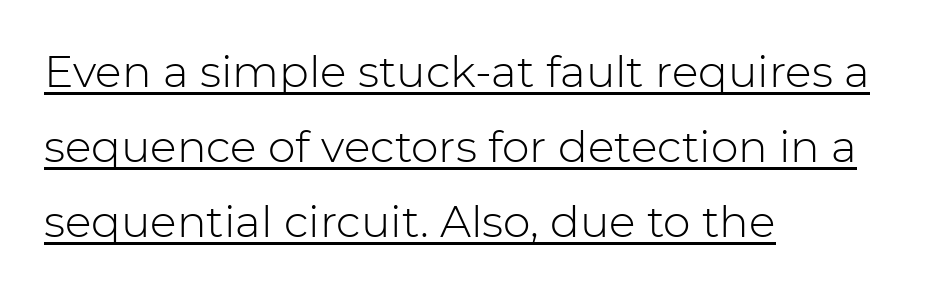
The image shows 44 px light sans-serif type, upright; set left-aligned, line spacing 1.71x, normal letter spacing, underlined; low stroke contrast and a medium x-height.
